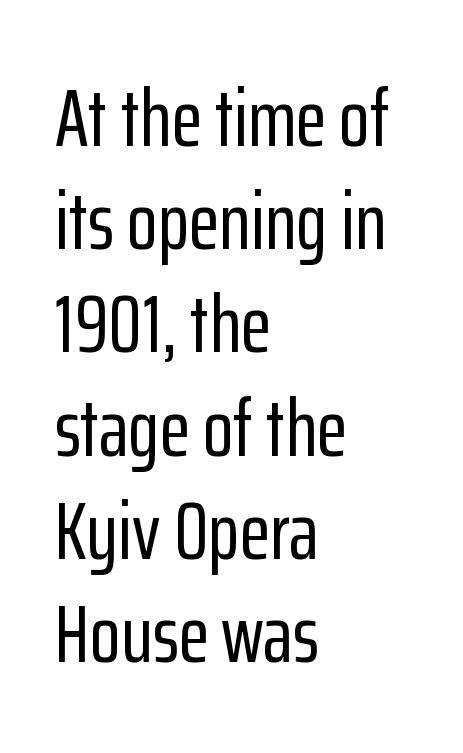
The image shows 80 px condensed sans-serif type, upright; set left-aligned, normal line spacing (1.29x), normal letter spacing, not underlined; low stroke contrast and a medium x-height.
